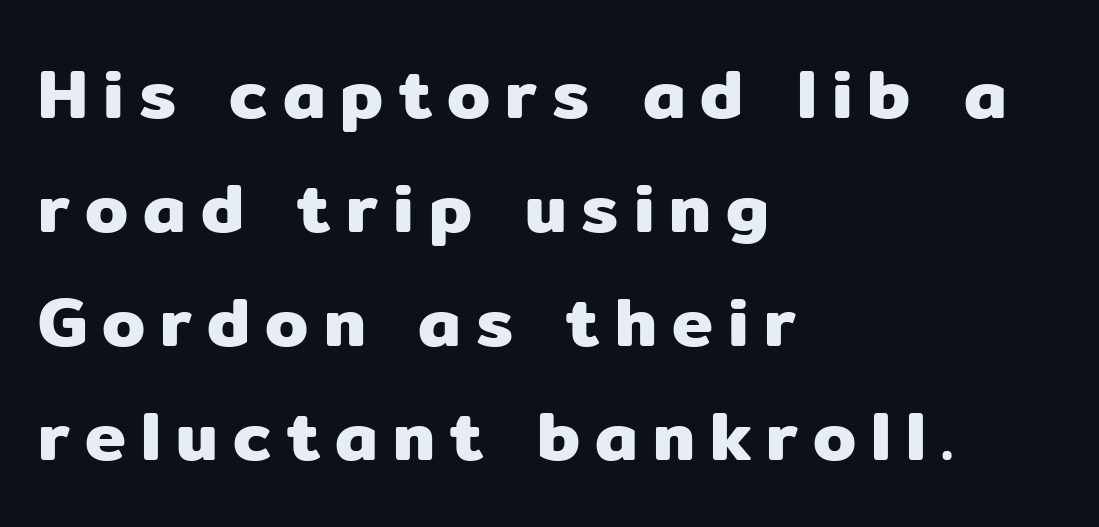
The image shows 69 px sans-serif type, upright; set left-aligned, normal line spacing (1.65x), unusually wide letter spacing (+0.22 em), not underlined; low stroke contrast and a medium x-height.
